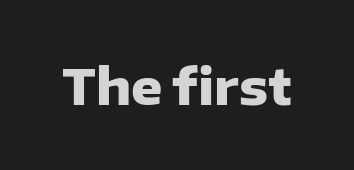
{"serif": "no", "italic": "no", "bold": "yes", "weight": "heavy", "width": "normal", "stroke_contrast": "low", "x_height": "medium", "monospaced": "no", "underline": "no", "letter_spacing": "normal", "letter_spacing_em": 0.0, "glyph_px": 49}
